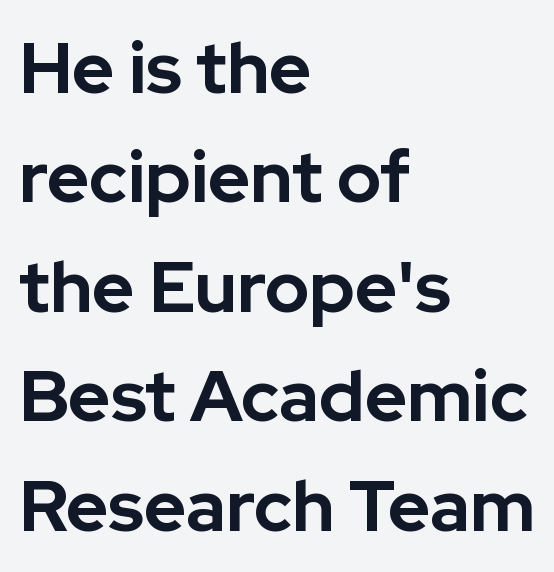
A classic flush-left, rag-right setting is used for this passage. This sample uses an upright cut, with every glyph sitting square on the baseline. Pretty heavy lettering here — definitely bold. The words here are not underlined. Whoever set this chose a conventional vertical rhythm.
